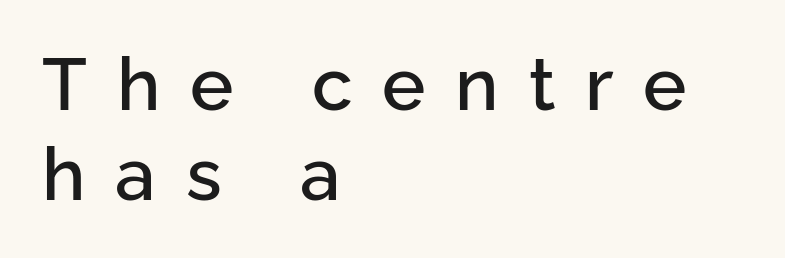
Font category for this specimen: sans-serif. Varying glyph widths throughout — classic text-font behaviour. The specimen reads as upright at a glance. The compositor pushed each line to the left boundary. The tracking reads as deliberately expanded to a designer's eye. The baseline area is clear.
